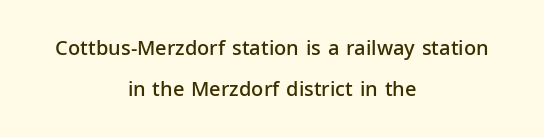
{"italic": "no", "bold": "semi", "underline": "no", "align": "center", "line_spacing": "loose", "line_spacing_ratio": 2.03, "letter_spacing": "normal", "letter_spacing_em": 0.0, "glyph_px": 20}
